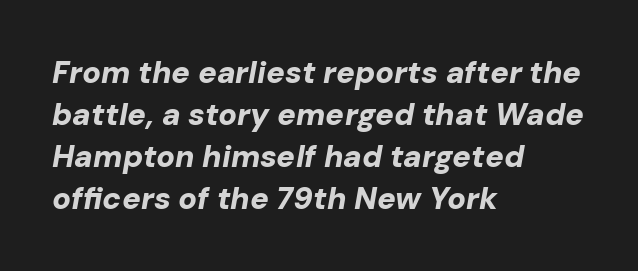
Q: Is the text bold? A: Yes.
Q: Is the text italic (slanted)? A: Yes, it leans right by about 10 degrees.
Q: Is the text underlined? A: No.
Q: How is the paragraph aligned? A: Left-aligned.
Q: Is the spacing between letters normal or unusually wide? A: Normal.
Q: Is the spacing between lines tight, normal or loose? A: Normal.
Q: Width (condensed, normal, or wide)? A: Normal.
Q: Stroke contrast? A: Low.
Q: x-height? A: Medium.
Q: Monospaced? A: No.
